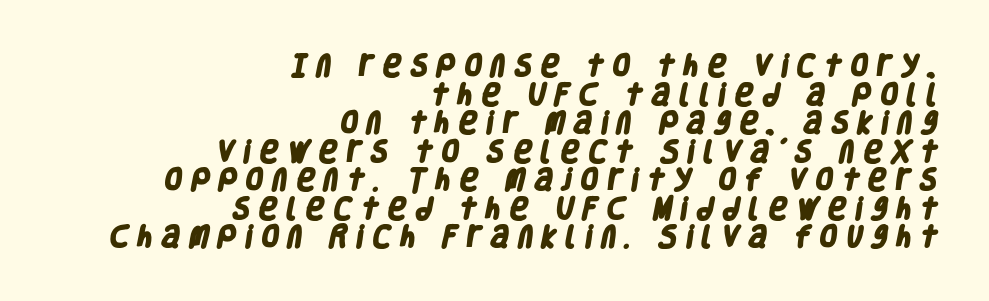
{"bold": "yes", "underline": "no", "align": "right", "line_spacing_ratio": 1.19, "letter_spacing": "wide", "letter_spacing_em": 0.32, "glyph_px": 24}
